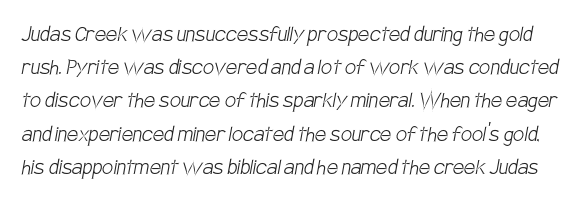
The image shows 25 px text type; set normal line spacing (1.33x), normal letter spacing, not underlined.
